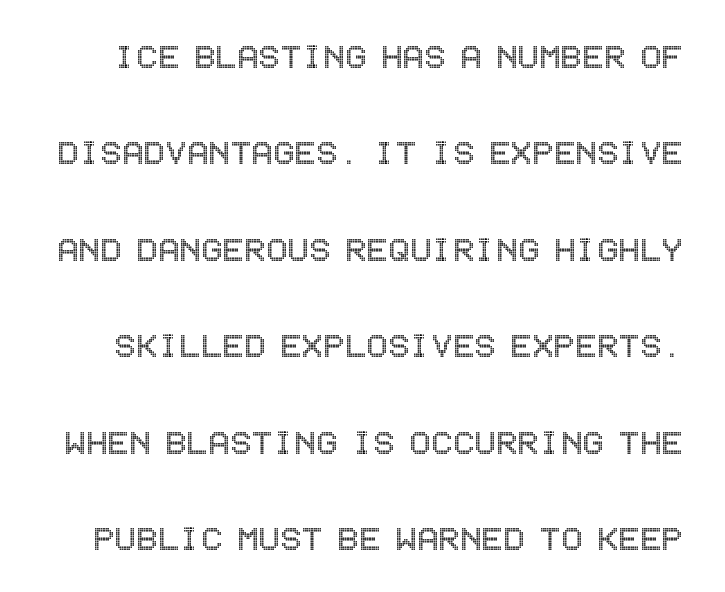
A typesetter would call this zero additional tracking. The designer dialed line spacing up above the default. Clear beneath every line of the passage. Posture: straight, roman, zero tilt.
